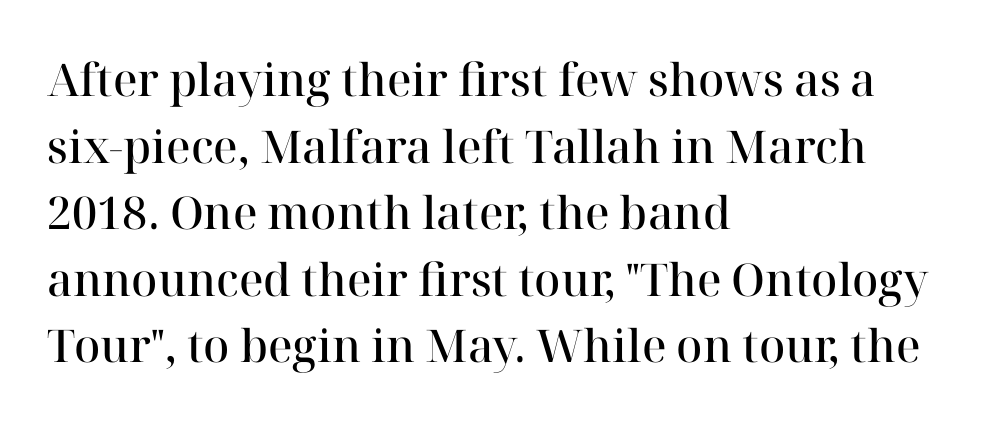
Q: Is the text bold? A: Semi-bold.
Q: Is the text italic (slanted)? A: No, it is upright.
Q: Is the typeface a serif or a sans-serif typeface? A: Serif.
Q: Is the text underlined? A: No.
Q: How is the paragraph aligned? A: Left-aligned.
Q: Is the spacing between letters normal or unusually wide? A: Normal.
Q: Is the spacing between lines tight, normal or loose? A: Normal.
Q: Width (condensed, normal, or wide)? A: Normal.
Q: Stroke contrast? A: High.
Q: x-height? A: Medium.
Q: Monospaced? A: No.
